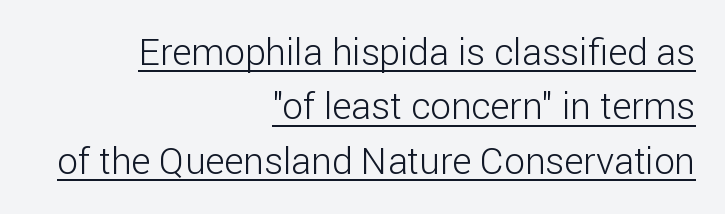
{"serif": "no", "italic": "no", "bold": "no", "weight": "light", "width": "normal", "stroke_contrast": "low", "x_height": "medium", "monospaced": "no", "underline": "yes", "align": "right", "line_spacing": "normal", "line_spacing_ratio": 1.47, "letter_spacing": "normal", "letter_spacing_em": 0.0, "glyph_px": 37}
